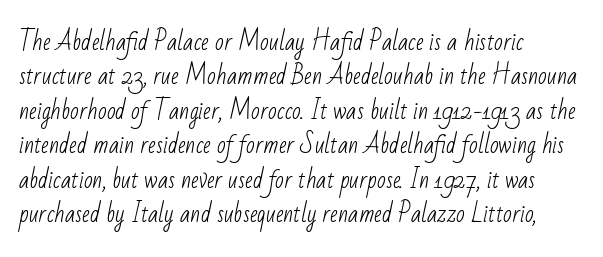
Q: Is the text bold? A: No.
Q: Is the text underlined? A: No.
Q: How is the paragraph aligned? A: Left-aligned.
Q: Is the spacing between letters normal or unusually wide? A: Normal.
Q: Is the spacing between lines tight, normal or loose? A: Normal.
